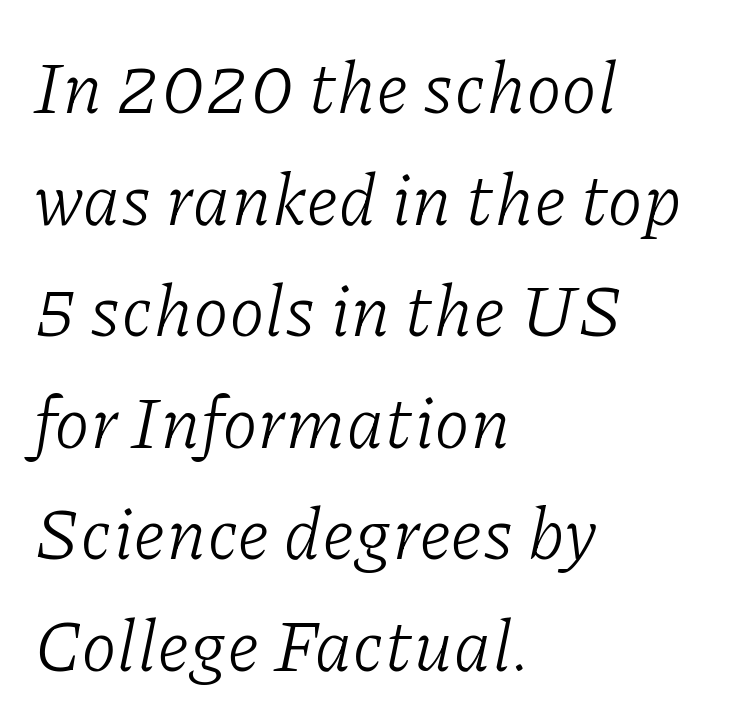
{"serif": "yes", "italic": "yes", "lean": "right", "slant_degrees": 11, "bold": "no", "weight": "light", "width": "normal", "stroke_contrast": "low", "x_height": "medium", "monospaced": "no", "underline": "no", "align": "left", "line_spacing": "normal", "line_spacing_ratio": 1.55, "letter_spacing": "normal", "letter_spacing_em": 0.0, "glyph_px": 72}
